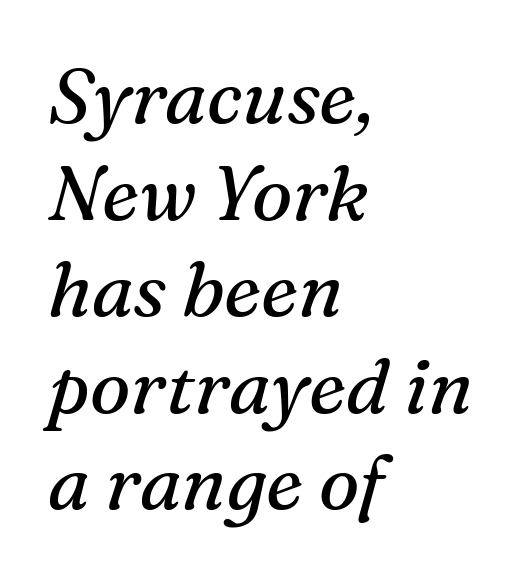
In terms of posture, this sample is oblique. The text block is weighted toward the left margin, trailing off unevenly rightward. The letterforms sit at book weight or below. The rendering uses natural spacing where letterforms have individual widths. Decoration check: the copy has no underline. The rows are spaced the way most documents space them.
